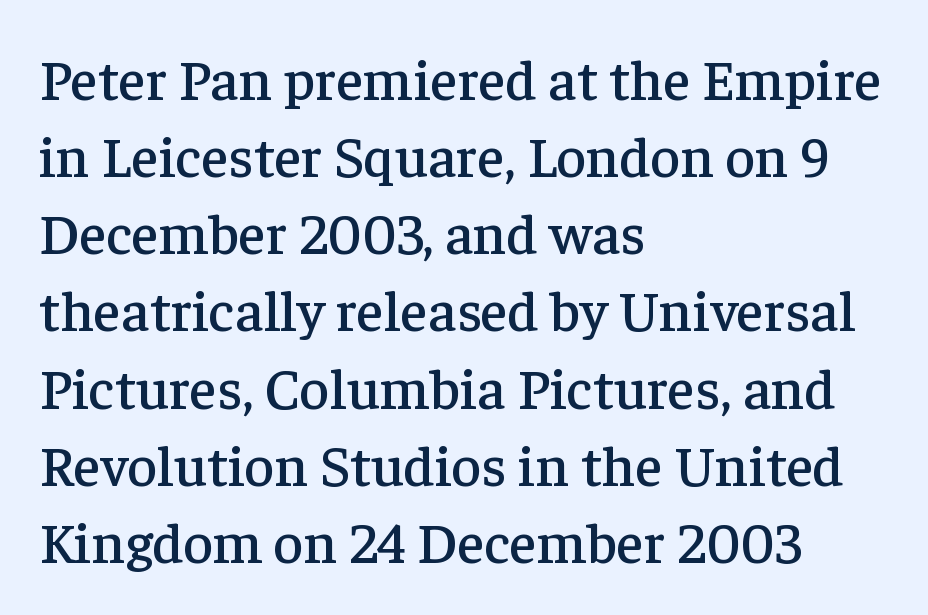
Q: Is the text italic (slanted)? A: No, it is upright.
Q: Is the typeface a serif or a sans-serif typeface? A: Serif.
Q: Is the text underlined? A: No.
Q: How is the paragraph aligned? A: Left-aligned.
Q: Is the spacing between letters normal or unusually wide? A: Normal.
Q: Is the spacing between lines tight, normal or loose? A: Normal.
Q: Width (condensed, normal, or wide)? A: Normal.
Q: Stroke contrast? A: Low.
Q: x-height? A: Medium.
Q: Monospaced? A: No.
